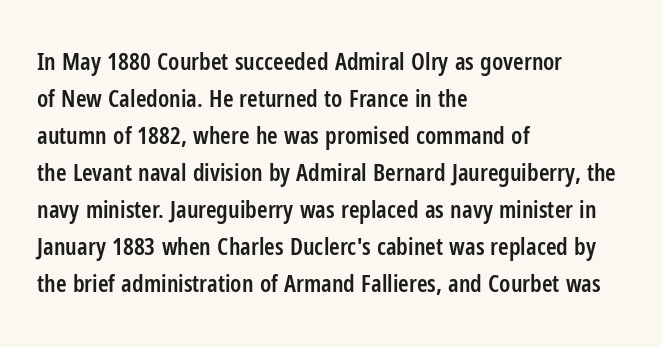
The image shows 24 px text type, upright; set left-aligned, normal line spacing (1.54x), normal letter spacing, not underlined.
